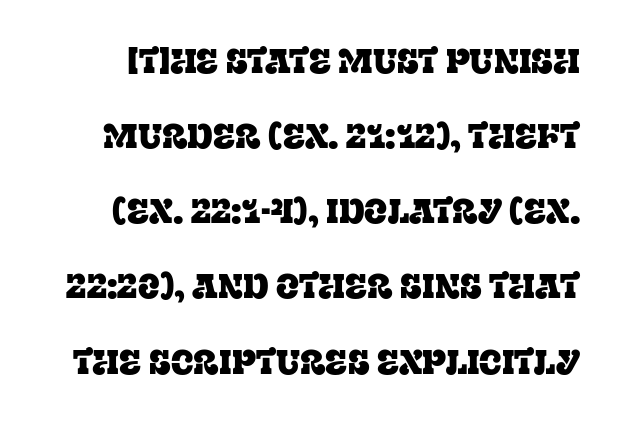
{"serif": "yes", "italic": "no", "width": "normal", "stroke_contrast": "low", "x_height": "large", "monospaced": "no", "underline": "no", "line_spacing": "loose", "line_spacing_ratio": 2.21, "letter_spacing": "normal", "letter_spacing_em": 0.0, "glyph_px": 34}
